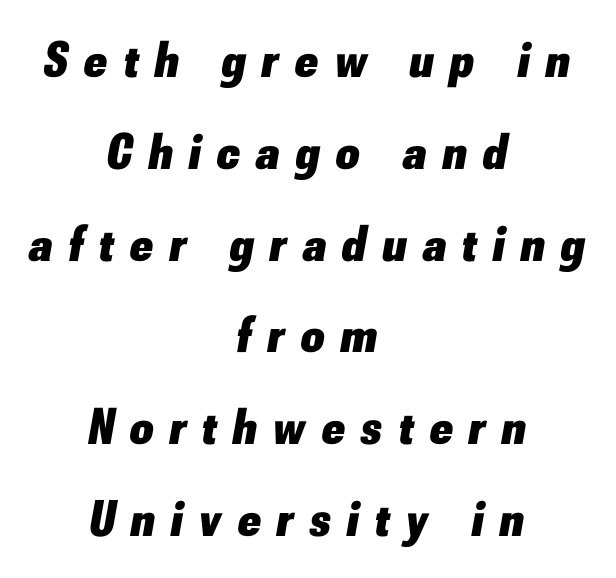
The image shows 51 px heavy type, italic (leaning right); set centered, line spacing 1.8x, unusually wide letter spacing (+0.32 em), not underlined; low stroke contrast and a small x-height.
